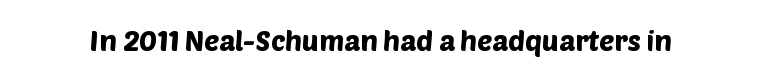
{"serif": "no", "width": "normal", "stroke_contrast": "low", "x_height": "large", "monospaced": "no", "underline": "no", "letter_spacing": "normal", "letter_spacing_em": 0.0, "glyph_px": 28}
